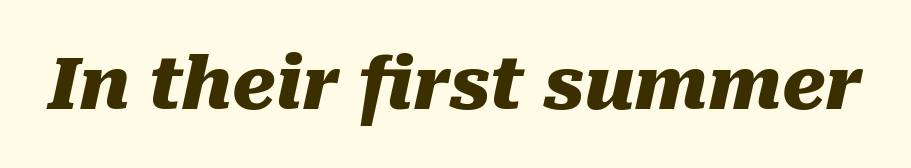
{"italic": "yes", "lean": "right", "slant_degrees": 10, "bold": "yes", "weight": "heavy", "width": "normal", "stroke_contrast": "medium", "x_height": "medium", "monospaced": "no", "underline": "no", "letter_spacing": "normal", "letter_spacing_em": 0.0, "glyph_px": 73}
